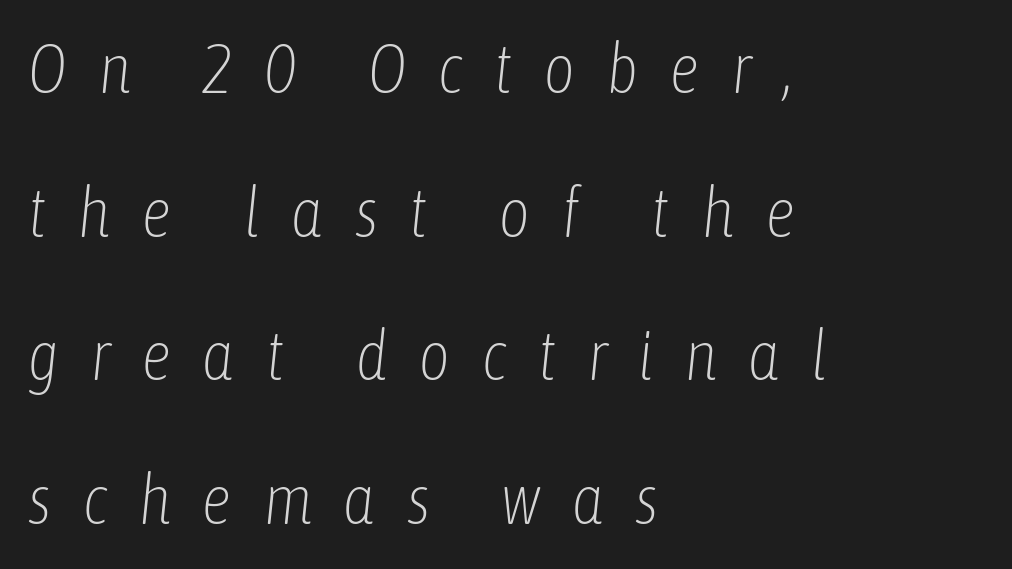
Q: Is the text bold? A: No.
Q: Is the text italic (slanted)? A: Yes, it leans right by about 6 degrees.
Q: Is the text underlined? A: No.
Q: How is the paragraph aligned? A: Left-aligned.
Q: Is the spacing between letters normal or unusually wide? A: Unusually wide.
Q: Is the spacing between lines tight, normal or loose? A: Loose.
Q: Width (condensed, normal, or wide)? A: Condensed.
Q: Stroke contrast? A: Low.
Q: x-height? A: Medium.
Q: Monospaced? A: No.
